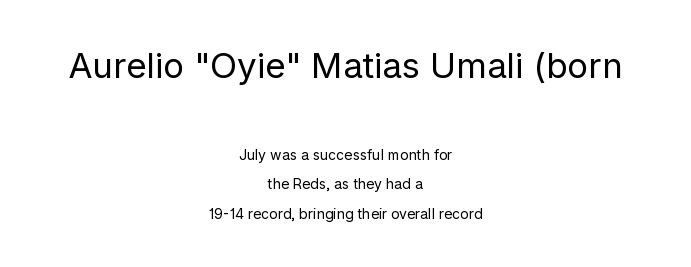
The image shows 35 px regular-weight sans-serif type, upright; set centered, loose line spacing (2.11x), normal letter spacing, not underlined; the first (top) block is 2.5x larger; low stroke contrast and a medium x-height.
